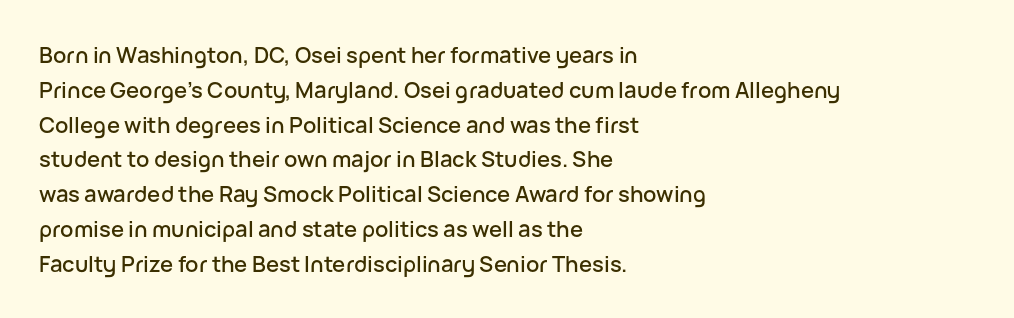
Q: Is the text italic (slanted)? A: No, it is upright.
Q: Is the text underlined? A: No.
Q: How is the paragraph aligned? A: Left-aligned.
Q: Is the spacing between letters normal or unusually wide? A: Normal.
Q: Is the spacing between lines tight, normal or loose? A: Normal.
